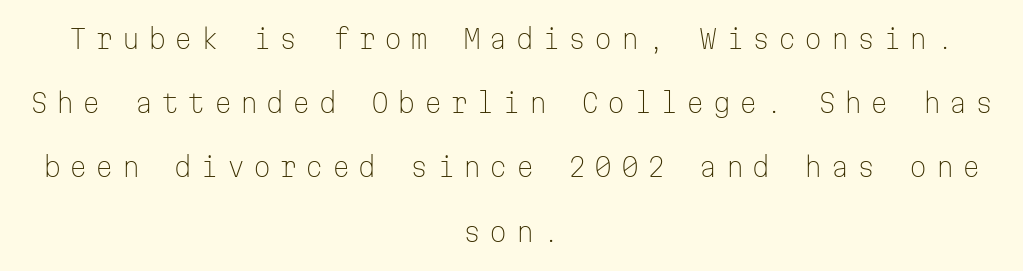
The image shows 26 px text type, upright; set centered, loose line spacing (2.47x), unusually wide letter spacing (+0.31 em), not underlined.
